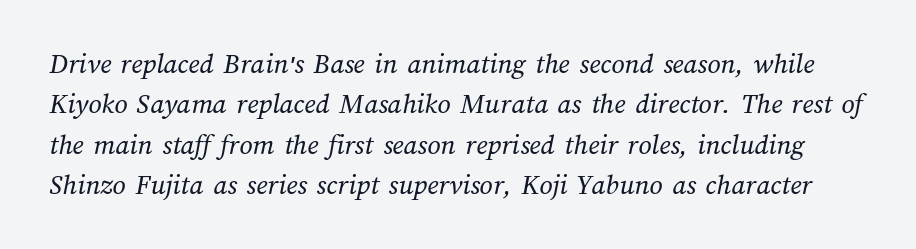
{"bold": "no", "weight": "regular", "width": "normal", "stroke_contrast": "medium", "x_height": "medium", "monospaced": "no", "underline": "no", "line_spacing": "normal", "line_spacing_ratio": 1.39, "letter_spacing": "normal", "letter_spacing_em": 0.0, "glyph_px": 29}
